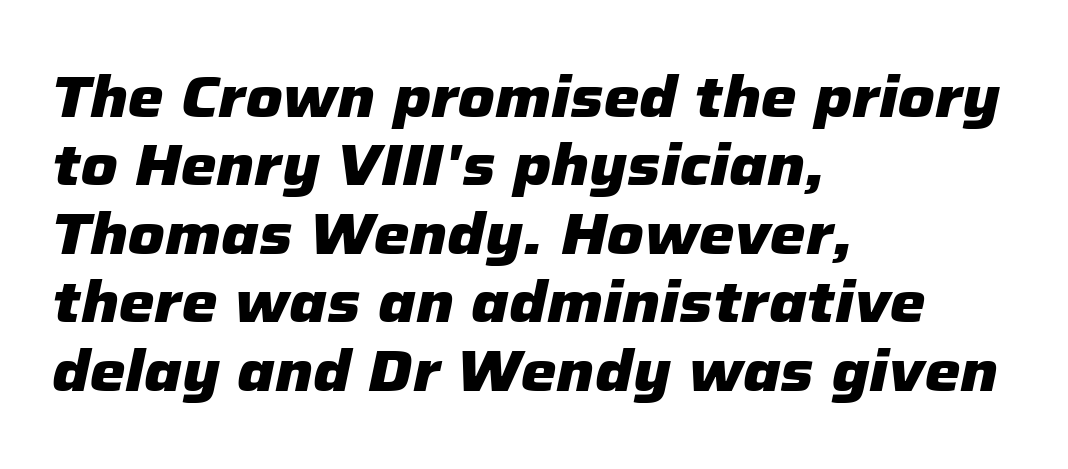
{"italic": "yes", "lean": "right", "slant_degrees": 12, "bold": "yes", "weight": "heavy", "width": "normal", "stroke_contrast": "low", "x_height": "medium", "monospaced": "no", "underline": "no", "align": "left", "line_spacing_ratio": 1.2, "letter_spacing": "normal", "letter_spacing_em": 0.0, "glyph_px": 57}
